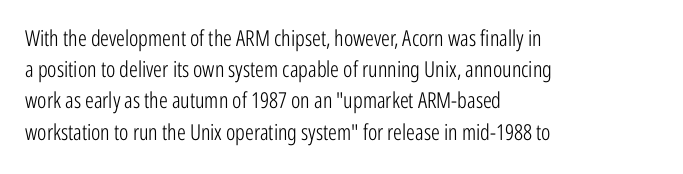
Q: Is the text bold? A: No.
Q: Is the text italic (slanted)? A: No, it is upright.
Q: Is the text underlined? A: No.
Q: How is the paragraph aligned? A: Left-aligned.
Q: Is the spacing between letters normal or unusually wide? A: Normal.
Q: Is the spacing between lines tight, normal or loose? A: Normal.
